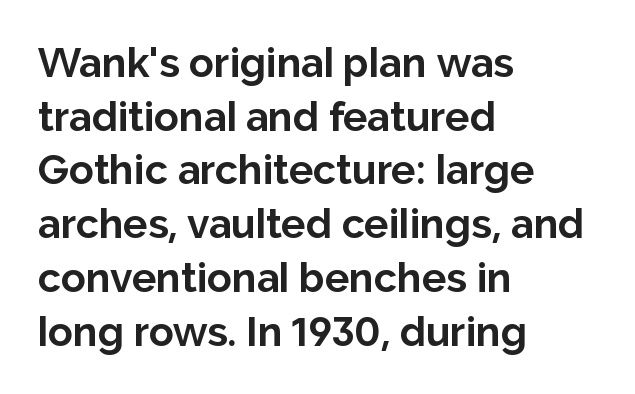
The image shows 41 px bold sans-serif type, upright; set left-aligned, normal line spacing (1.31x), normal letter spacing, not underlined; low stroke contrast and a medium x-height.
